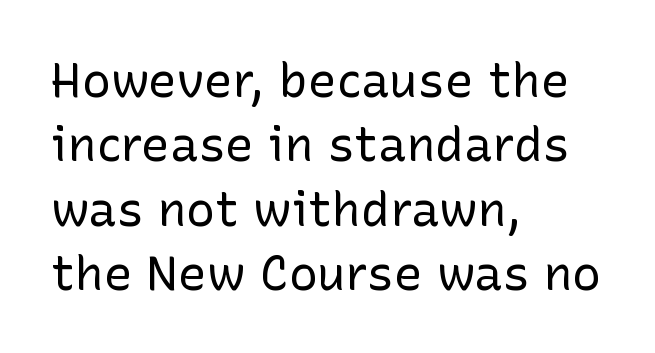
The image shows 48 px regular-weight sans-serif type, upright; set left-aligned, normal line spacing (1.34x), normal letter spacing, not underlined; low stroke contrast and a medium x-height.
